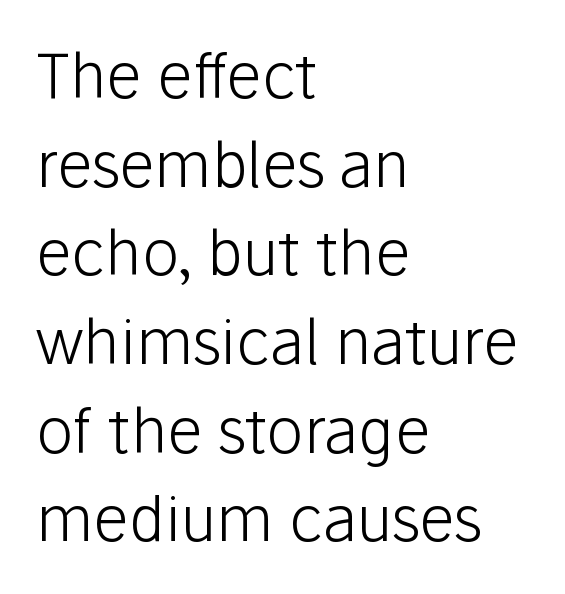
{"serif": "no", "italic": "no", "bold": "no", "weight": "light", "width": "normal", "stroke_contrast": "low", "x_height": "medium", "monospaced": "no", "underline": "no", "align": "left", "line_spacing": "normal", "line_spacing_ratio": 1.43, "letter_spacing": "normal", "letter_spacing_em": 0.0, "glyph_px": 62}
